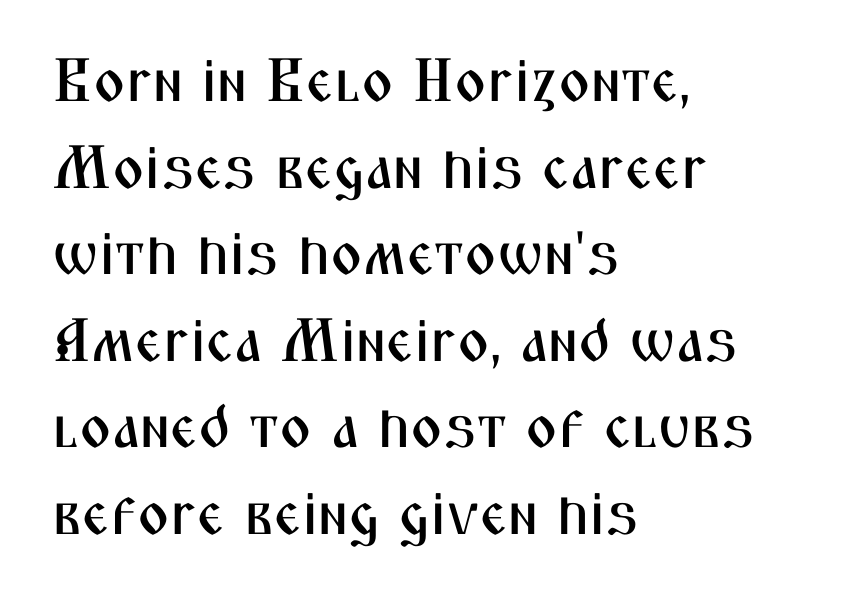
{"serif": "no", "italic": "no", "width": "condensed", "stroke_contrast": "medium", "x_height": "medium", "monospaced": "no", "underline": "no", "align": "left", "line_spacing": "normal", "line_spacing_ratio": 1.42, "letter_spacing": "normal", "letter_spacing_em": 0.0, "glyph_px": 61}
